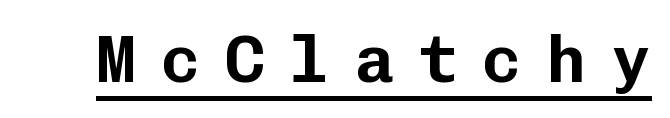
The image shows 67 px sans-serif type, upright, monospaced; set unusually wide letter spacing (+0.36 em), underlined; low stroke contrast and a medium x-height.
